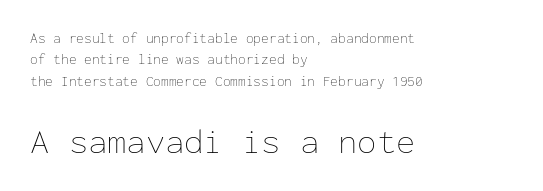
{"italic": "no", "bold": "no", "weight": "thin", "width": "normal", "stroke_contrast": "low", "x_height": "medium", "monospaced": "yes", "underline": "no", "align": "left", "line_spacing": "normal", "line_spacing_ratio": 1.53, "letter_spacing": "normal", "letter_spacing_em": 0.0, "larger_block": "second", "size_ratio": 2.5, "glyph_px": 35}
